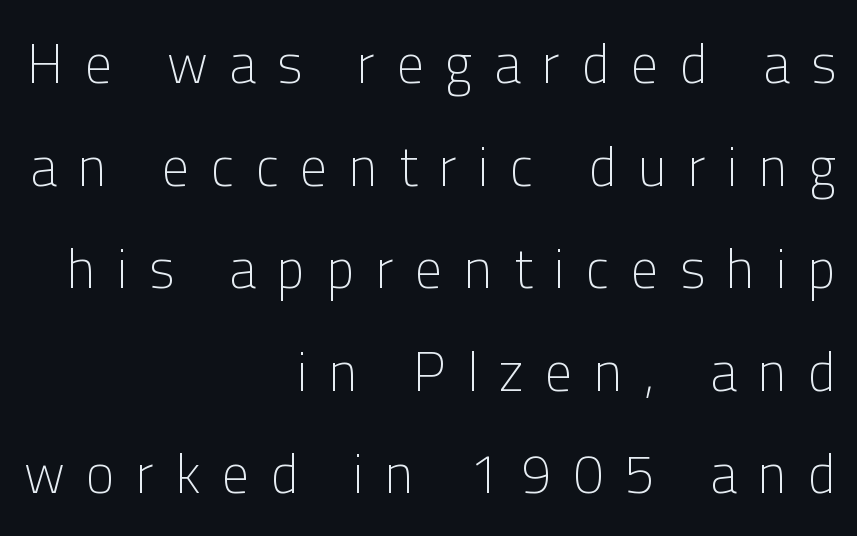
Honestly, there is no underline to notice here at all. The letters look calm and open, with moderate or lighter stems. Type style note: lacks serifs. Posture: vertical. These lines are rendered in a variable-pitch font. Does the leading feel generous? Absolutely, it's lavish.
